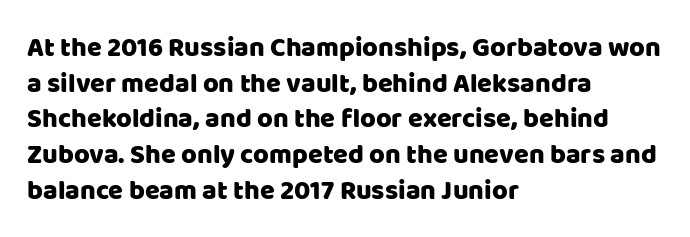
Q: Is the text italic (slanted)? A: No, it is upright.
Q: Is the text underlined? A: No.
Q: How is the paragraph aligned? A: Left-aligned.
Q: Is the spacing between letters normal or unusually wide? A: Normal.
Q: Is the spacing between lines tight, normal or loose? A: Normal.
